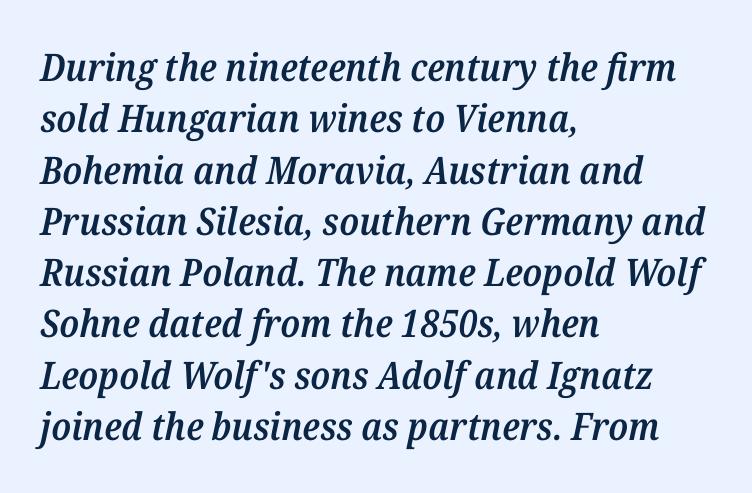
{"serif": "yes", "italic": "yes", "lean": "right", "slant_degrees": 12, "bold": "semi", "weight": "semibold", "width": "normal", "stroke_contrast": "medium", "x_height": "medium", "monospaced": "no", "underline": "no", "align": "left", "line_spacing": "normal", "line_spacing_ratio": 1.35, "letter_spacing": "normal", "letter_spacing_em": 0.0, "glyph_px": 38}
